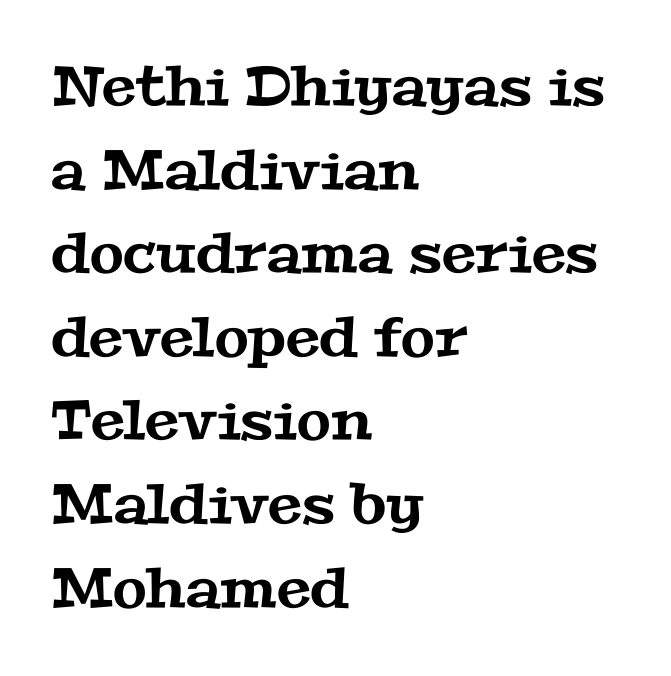
Underline: absent. A typesetter would call this proportional, since set widths differ per character. Layout note: lines flush left. The font family rendered here belongs to the serif group.
